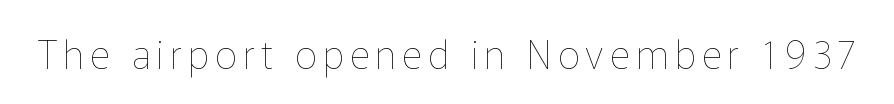
{"italic": "no", "bold": "no", "weight": "thin", "width": "normal", "stroke_contrast": "low", "x_height": "medium", "monospaced": "no", "underline": "no", "glyph_px": 39}
